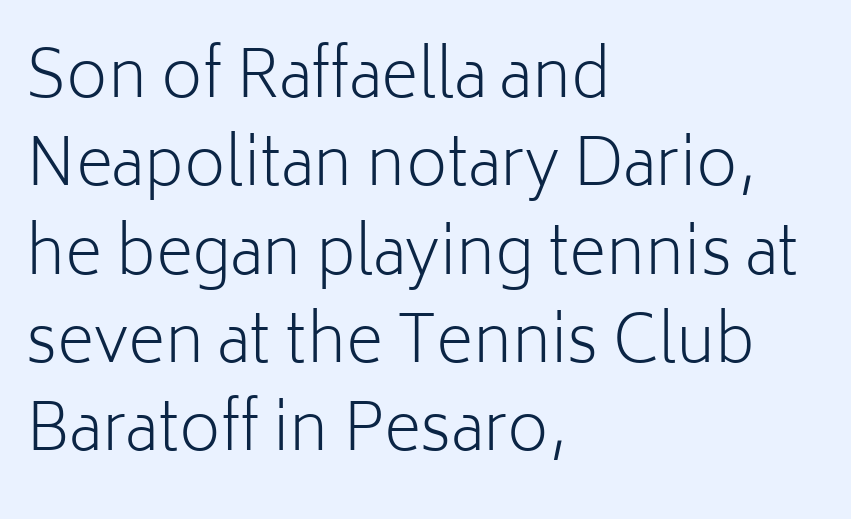
Upright lettering throughout. Check where the strokes stop: nothing finishes them off — pure sans. Notice how descenders clear the ascenders below comfortably — that's standard leading. The foot of each line stays bare and open. You could not count columns in this text — the font is proportionally spaced. Spacing between characters is what you'd get straight out of the box.
